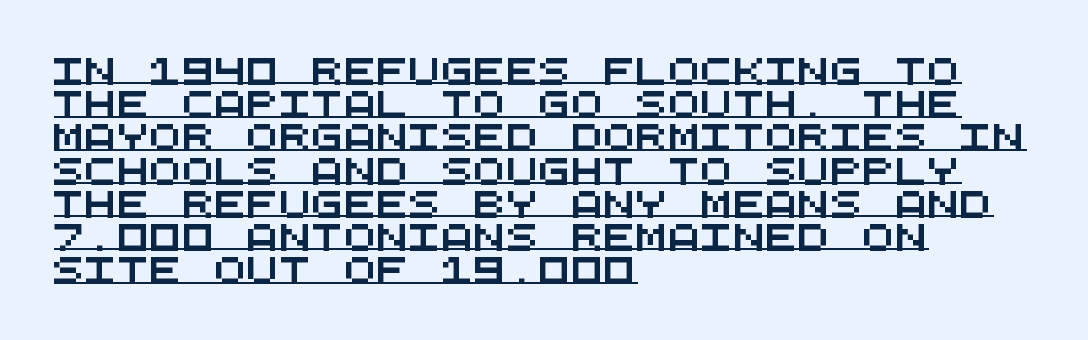
Q: Is the text underlined? A: Yes.
Q: How is the paragraph aligned? A: Left-aligned.
Q: Is the spacing between letters normal or unusually wide? A: Normal.
